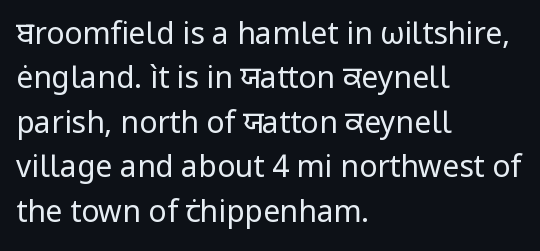
{"serif": "no", "italic": "no", "bold": "no", "weight": "regular", "width": "normal", "stroke_contrast": "low", "x_height": "medium", "monospaced": "no", "underline": "no", "align": "left", "line_spacing": "normal", "line_spacing_ratio": 1.48, "letter_spacing": "normal", "letter_spacing_em": 0.0, "glyph_px": 30}
